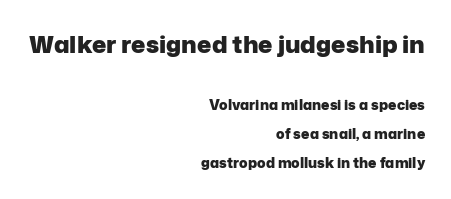
Q: Is the text bold? A: Yes.
Q: Is the text italic (slanted)? A: No, it is upright.
Q: Is the text underlined? A: No.
Q: How is the paragraph aligned? A: Right-aligned.
Q: Is the spacing between letters normal or unusually wide? A: Normal.
Q: Is the spacing between lines tight, normal or loose? A: Loose.
Q: Which block of text is set in a larger size, the first (top) or the second (bottom)? A: The first (top) one.
